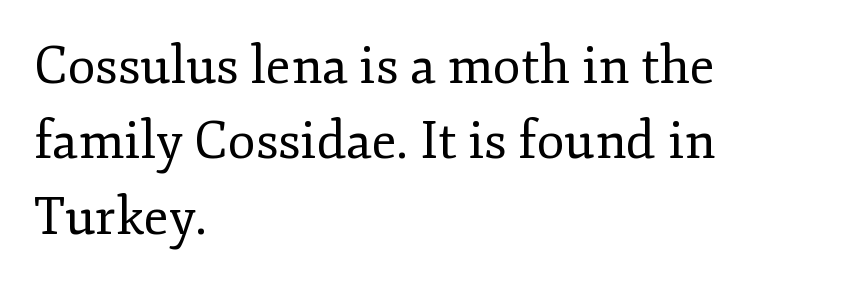
Q: Is the text bold? A: No.
Q: Is the text italic (slanted)? A: No, it is upright.
Q: Is the typeface a serif or a sans-serif typeface? A: Serif.
Q: Is the text underlined? A: No.
Q: How is the paragraph aligned? A: Left-aligned.
Q: Is the spacing between letters normal or unusually wide? A: Normal.
Q: Is the spacing between lines tight, normal or loose? A: Normal.
Q: Width (condensed, normal, or wide)? A: Normal.
Q: Stroke contrast? A: Low.
Q: x-height? A: Small.
Q: Monospaced? A: No.
